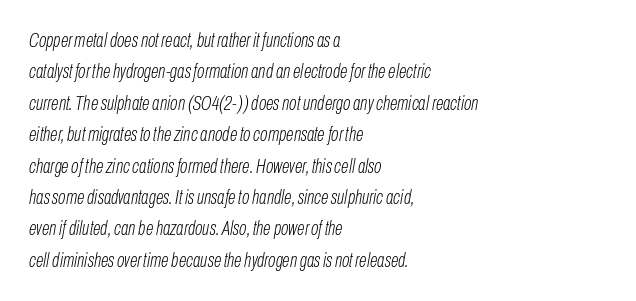
{"italic": "yes", "lean": "right", "slant_degrees": 10, "bold": "no", "underline": "no", "align": "left", "line_spacing": "normal", "line_spacing_ratio": 1.57, "letter_spacing": "normal", "letter_spacing_em": 0.0, "glyph_px": 20}
